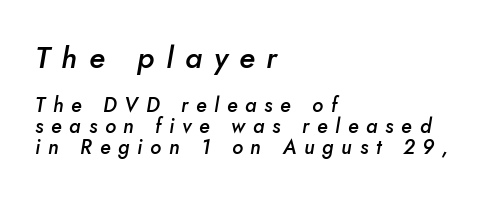
{"italic": "yes", "lean": "right", "slant_degrees": 5, "bold": "semi", "weight": "semibold", "width": "normal", "stroke_contrast": "low", "x_height": "small", "monospaced": "no", "underline": "no", "align": "left", "line_spacing": "tight", "line_spacing_ratio": 1.04, "letter_spacing": "wide", "letter_spacing_em": 0.39, "larger_block": "first", "size_ratio": 1.5, "glyph_px": 30}
